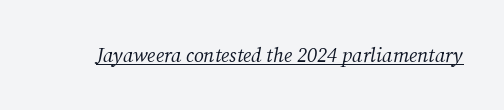
Is the type slanted? Yes — the strokes lean at a clear angle. Students, observe the line beneath the letters — that is underlining. Standard letterfit; no display-style spreading of the glyphs. Stems and bowls with no extra thickness — not bold.
